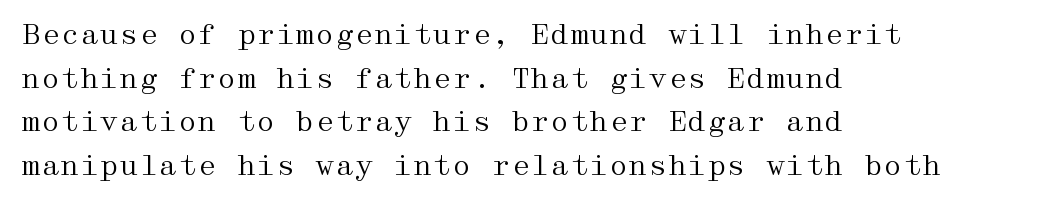
{"serif": "yes", "italic": "no", "bold": "no", "weight": "regular", "width": "wide", "stroke_contrast": "medium", "x_height": "medium", "underline": "no", "align": "left", "line_spacing": "normal", "line_spacing_ratio": 1.56, "letter_spacing": "normal", "letter_spacing_em": 0.0, "glyph_px": 28}
